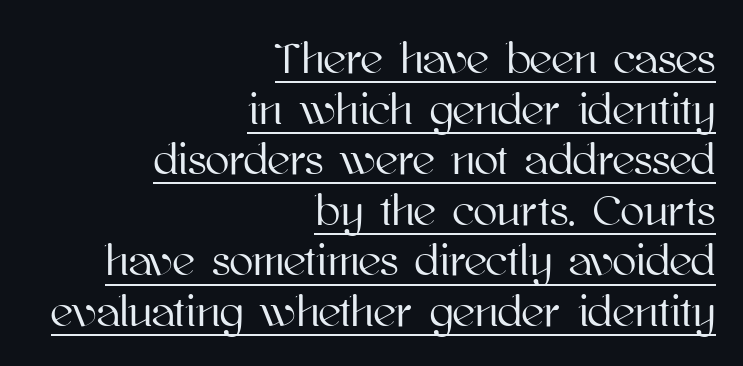
The image shows 44 px text type, upright; set right-aligned, tight line spacing (1.15x), normal letter spacing, underlined; high stroke contrast and a medium x-height.
